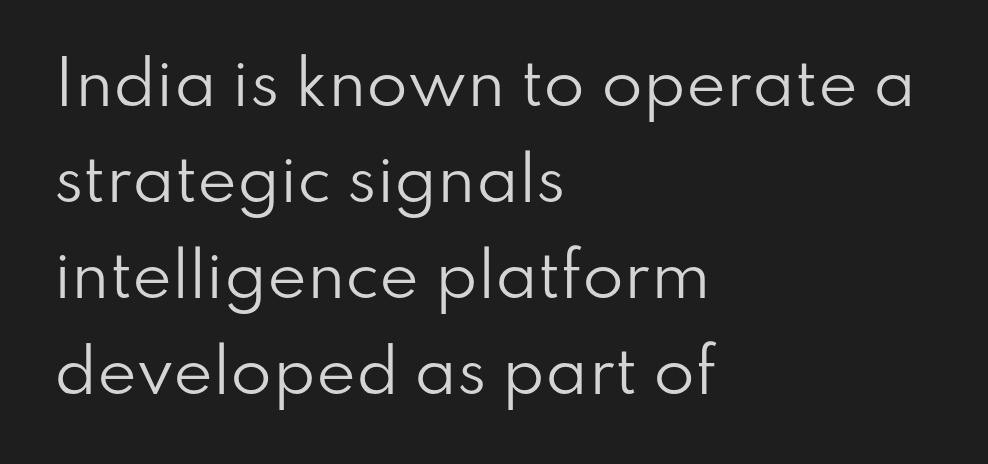
Q: Is the text bold? A: No.
Q: Is the text italic (slanted)? A: No, it is upright.
Q: Is the typeface a serif or a sans-serif typeface? A: Sans-serif.
Q: Is the text underlined? A: No.
Q: How is the paragraph aligned? A: Left-aligned.
Q: Is the spacing between letters normal or unusually wide? A: Normal.
Q: Is the spacing between lines tight, normal or loose? A: Normal.
Q: Width (condensed, normal, or wide)? A: Normal.
Q: Stroke contrast? A: Low.
Q: x-height? A: Small.
Q: Monospaced? A: No.
